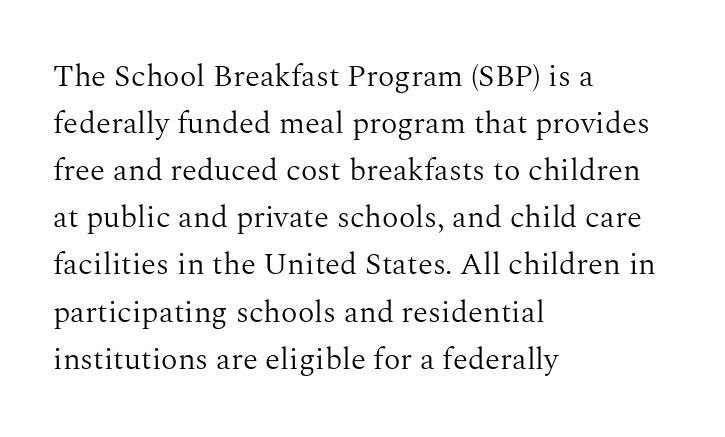
{"serif": "yes", "italic": "no", "bold": "no", "weight": "light", "width": "normal", "stroke_contrast": "medium", "x_height": "medium", "monospaced": "no", "underline": "no", "align": "left", "line_spacing": "normal", "line_spacing_ratio": 1.52, "letter_spacing": "normal", "letter_spacing_em": 0.0, "glyph_px": 31}
